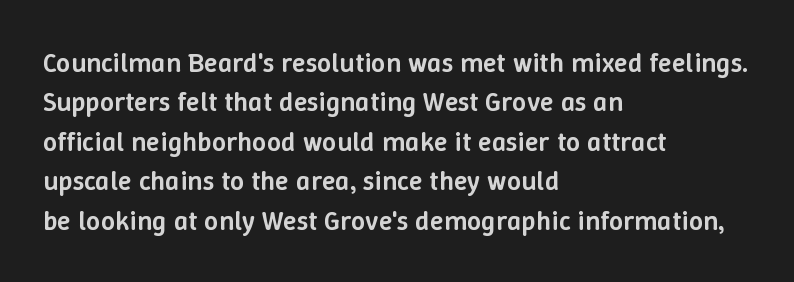
The horizontal fit of the characters is conventional and even. The font is running at a semibold setting, under full bold. Does the leading feel generous? No, just average. These lines are rendered in a variable-pitch font. No word sits above an underline. Vertical strokes here are truly vertical.
